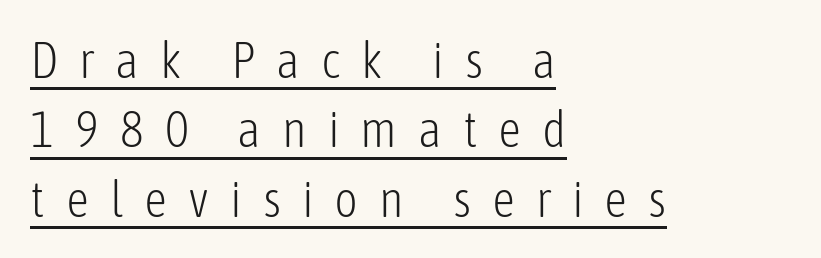
{"serif": "no", "italic": "no", "bold": "no", "weight": "light", "width": "condensed", "stroke_contrast": "low", "x_height": "medium", "monospaced": "no", "underline": "yes", "align": "left", "line_spacing": "normal", "line_spacing_ratio": 1.36, "letter_spacing": "wide", "letter_spacing_em": 0.41, "glyph_px": 51}
